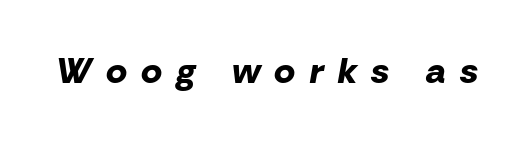
{"italic": "yes", "lean": "right", "slant_degrees": 10, "bold": "yes", "weight": "bold", "width": "normal", "stroke_contrast": "low", "x_height": "medium", "monospaced": "no", "underline": "no", "letter_spacing": "wide", "letter_spacing_em": 0.4, "glyph_px": 36}
